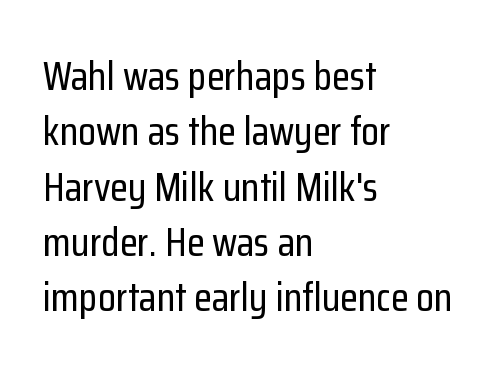
The image shows 41 px condensed sans-serif type, upright; set left-aligned, normal line spacing (1.35x), normal letter spacing, not underlined; low stroke contrast and a medium x-height.
